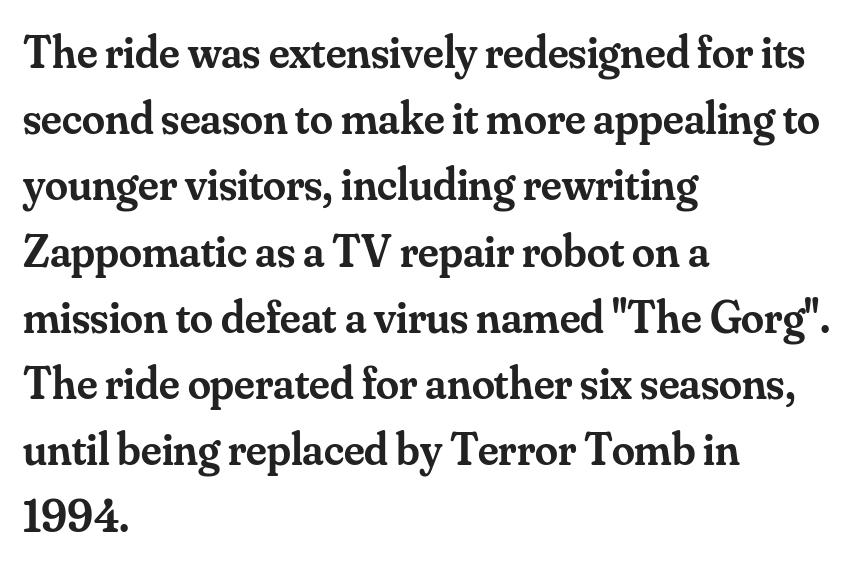
{"serif": "yes", "italic": "no", "bold": "semi", "weight": "semibold", "width": "normal", "stroke_contrast": "medium", "x_height": "small", "monospaced": "no", "underline": "no", "align": "left", "line_spacing": "normal", "line_spacing_ratio": 1.44, "letter_spacing": "normal", "letter_spacing_em": 0.0, "glyph_px": 46}
